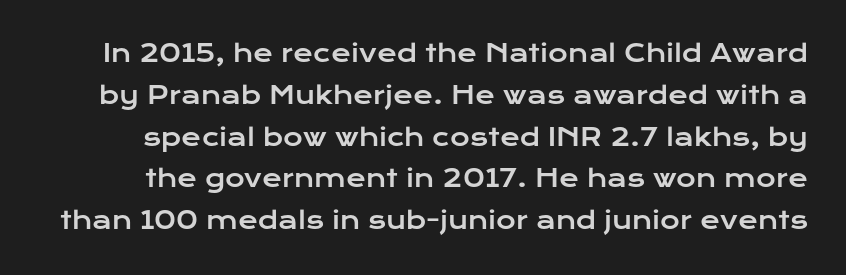
Q: Is the text italic (slanted)? A: No, it is upright.
Q: Is the text underlined? A: No.
Q: Is the spacing between letters normal or unusually wide? A: Normal.
